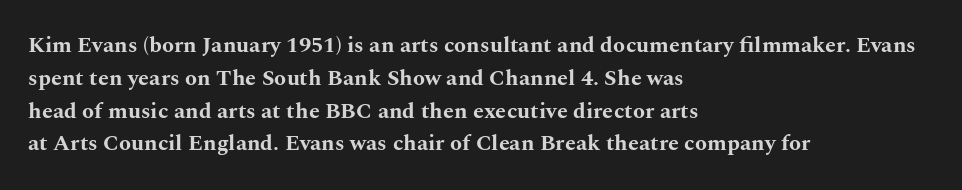
Nobody touched the tracking dial on this one. Alignment: flush left. Tall strokes in this sample are plumb rather than angled. Weight: bold.
